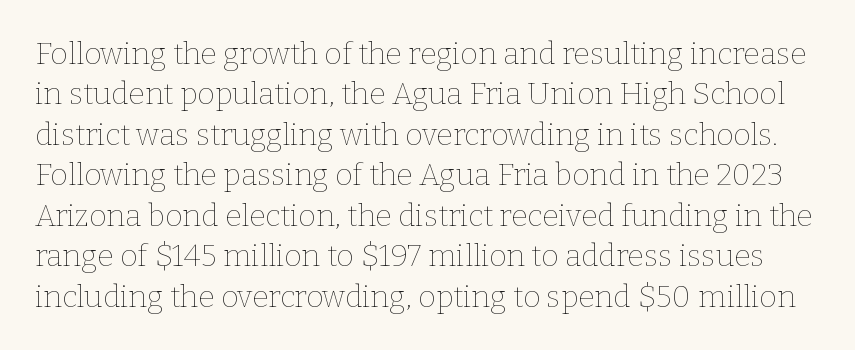
The image shows 30 px thin type, upright; set normal line spacing (1.35x), normal letter spacing, not underlined; low stroke contrast and a medium x-height.
